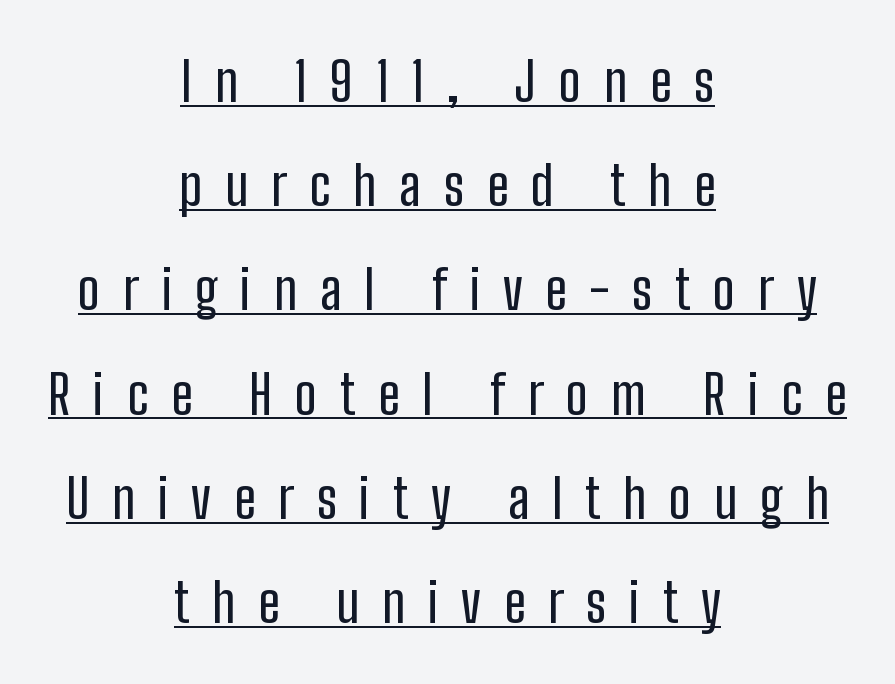
Glyph-to-glyph distance is far greater than everyday printed text. The passage shown is underscored from start to finish. Note the varied advance widths — an 'i' is clearly narrower than an 'm'. Look at the bottom of the vertical strokes: they stop flat, with no serifs. One glance says open: line gaps are wider than usual.
